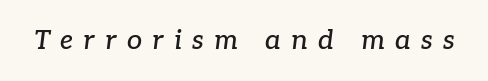
The rendering inserts visible extra space after every character. When letters slant like this, we call the style italic. Anything drawn beneath the words? Only blank space.
